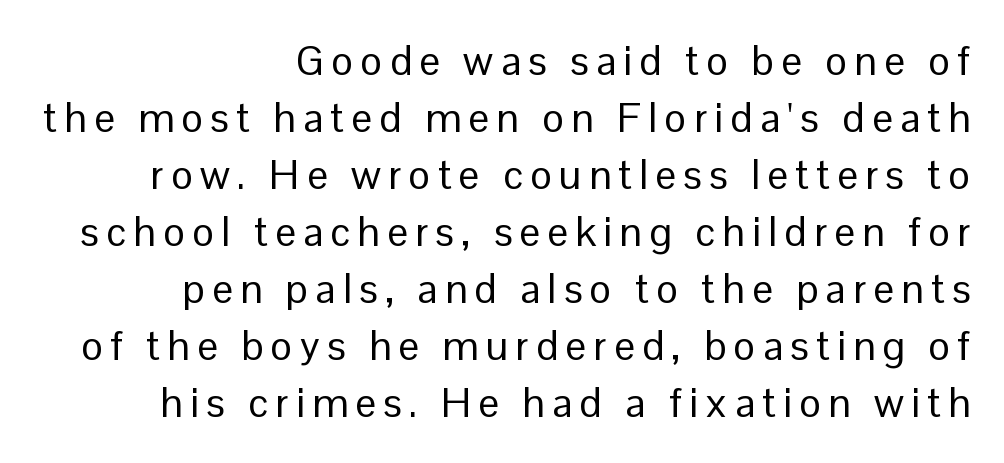
Q: Is the text bold? A: No.
Q: Is the text italic (slanted)? A: No, it is upright.
Q: Is the typeface a serif or a sans-serif typeface? A: Sans-serif.
Q: Is the text underlined? A: No.
Q: How is the paragraph aligned? A: Right-aligned.
Q: Is the spacing between lines tight, normal or loose? A: Normal.
Q: Width (condensed, normal, or wide)? A: Normal.
Q: Stroke contrast? A: Low.
Q: x-height? A: Medium.
Q: Monospaced? A: No.
